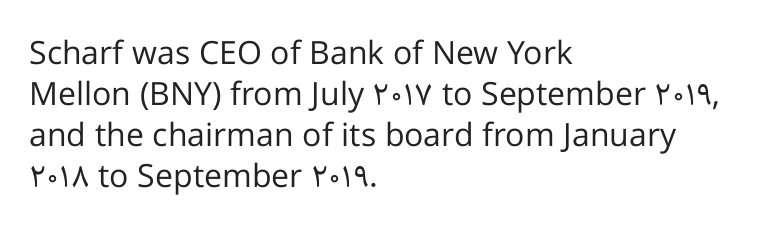
The image shows 32 px regular-weight sans-serif type, upright; set left-aligned, normal line spacing (1.28x), normal letter spacing, not underlined; low stroke contrast and a medium x-height.
